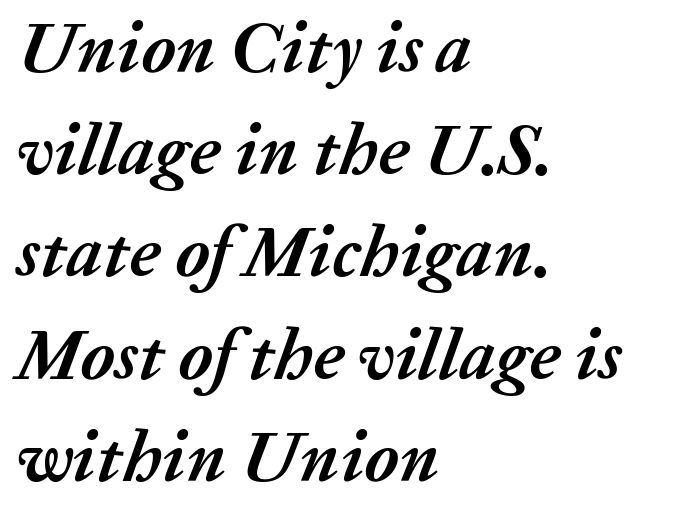
{"italic": "yes", "lean": "right", "slant_degrees": 20, "bold": "yes", "weight": "semibold", "width": "normal", "stroke_contrast": "medium", "x_height": "medium", "monospaced": "no", "underline": "no", "align": "left", "line_spacing": "normal", "line_spacing_ratio": 1.42, "letter_spacing": "normal", "letter_spacing_em": 0.0, "glyph_px": 72}
